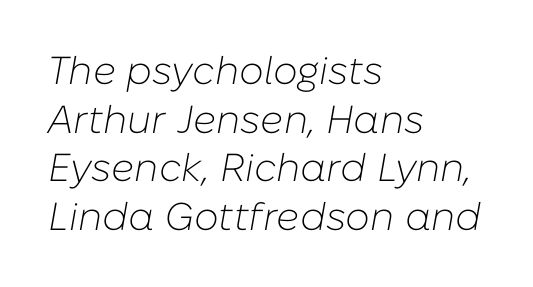
Q: Is the text bold? A: No.
Q: Is the text italic (slanted)? A: Yes, it leans right by about 10 degrees.
Q: Is the text underlined? A: No.
Q: How is the paragraph aligned? A: Left-aligned.
Q: Is the spacing between letters normal or unusually wide? A: Normal.
Q: Is the spacing between lines tight, normal or loose? A: Normal.
Q: Width (condensed, normal, or wide)? A: Normal.
Q: Stroke contrast? A: Low.
Q: x-height? A: Medium.
Q: Monospaced? A: No.
